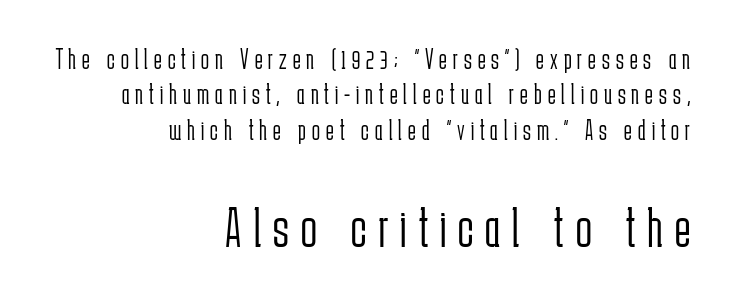
Q: Is the text bold? A: No.
Q: Is the text italic (slanted)? A: No, it is upright.
Q: Is the typeface a serif or a sans-serif typeface? A: Sans-serif.
Q: Is the text underlined? A: No.
Q: How is the paragraph aligned? A: Right-aligned.
Q: Is the spacing between letters normal or unusually wide? A: Unusually wide.
Q: Which block of text is set in a larger size, the first (top) or the second (bottom)? A: The second (bottom) one.
Q: Width (condensed, normal, or wide)? A: Condensed.
Q: Stroke contrast? A: Low.
Q: x-height? A: Medium.
Q: Monospaced? A: No.
